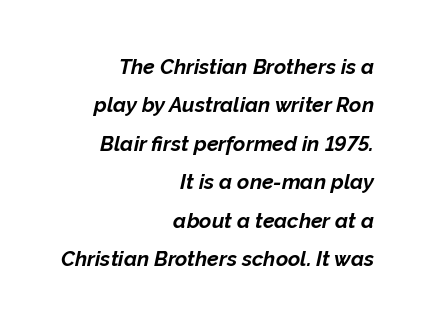
The strokes are fattened all the way to bold. The ragged edge is on the left, which tells us the setting is flush right. Look at the tracking — it's just the regular setting, nothing added. The text carries the slant typical of an italic or oblique font. Letters rest on an invisible, unmarked baseline.
